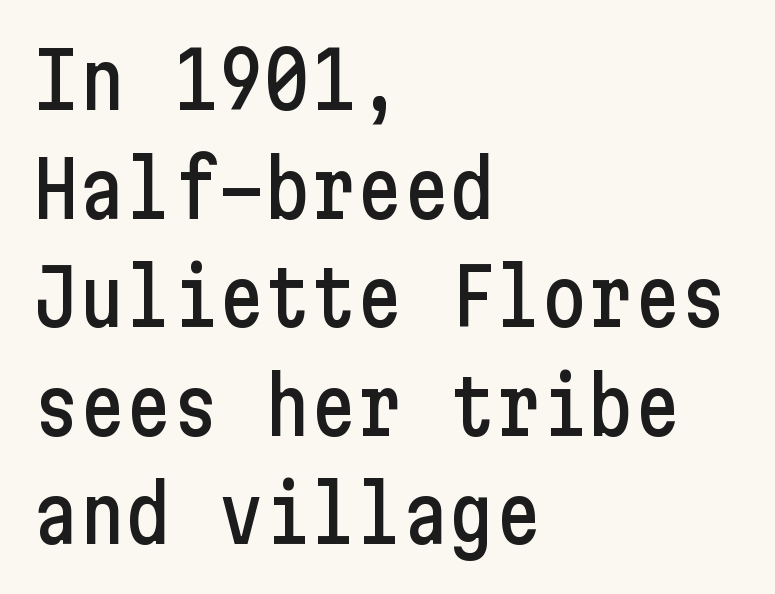
Q: Is the text italic (slanted)? A: No, it is upright.
Q: Is the typeface a serif or a sans-serif typeface? A: Sans-serif.
Q: Is the text underlined? A: No.
Q: How is the paragraph aligned? A: Left-aligned.
Q: Is the spacing between letters normal or unusually wide? A: Normal.
Q: Is the spacing between lines tight, normal or loose? A: Normal.
Q: Width (condensed, normal, or wide)? A: Condensed.
Q: Stroke contrast? A: Low.
Q: x-height? A: Medium.
